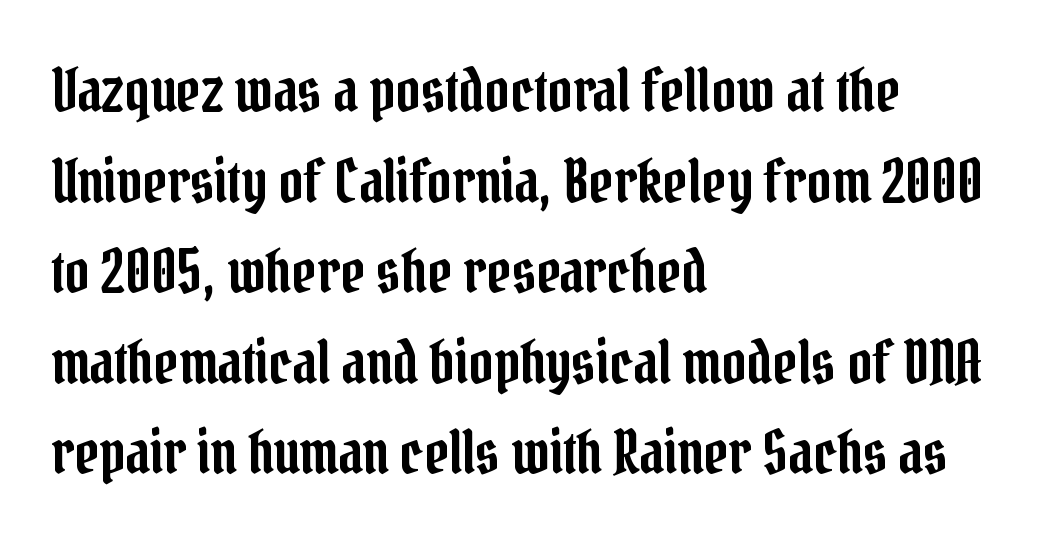
The image shows 60 px condensed serif type, upright; set left-aligned, normal line spacing (1.51x), normal letter spacing, not underlined; low stroke contrast and a medium x-height.
